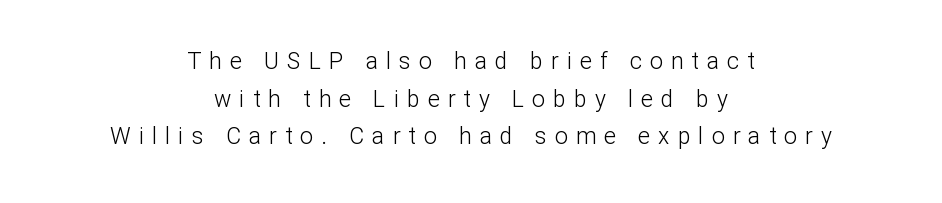
{"italic": "no", "bold": "no", "underline": "no", "align": "center", "line_spacing": "normal", "line_spacing_ratio": 1.64, "letter_spacing": "wide", "letter_spacing_em": 0.35, "glyph_px": 23}
